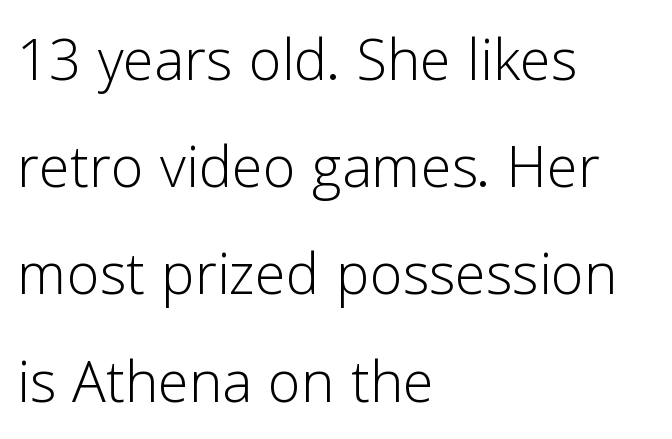
Here the designer chose a conventional face with non-uniform glyph widths. Leading: standard. Which margin do the lines hug? The left one — the right edge is uneven. Ascenders rise straight up at ninety degrees.
